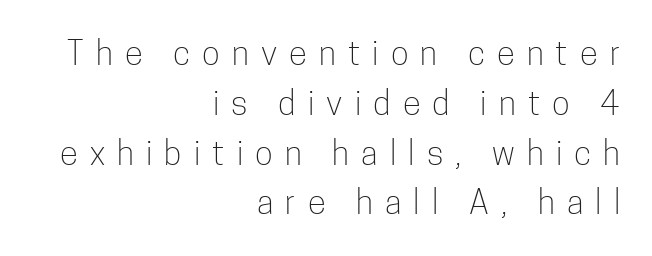
The image shows 33 px light, condensed sans-serif type, upright; set right-aligned, normal line spacing (1.51x), unusually wide letter spacing (+0.37 em), not underlined; low stroke contrast and a medium x-height.
